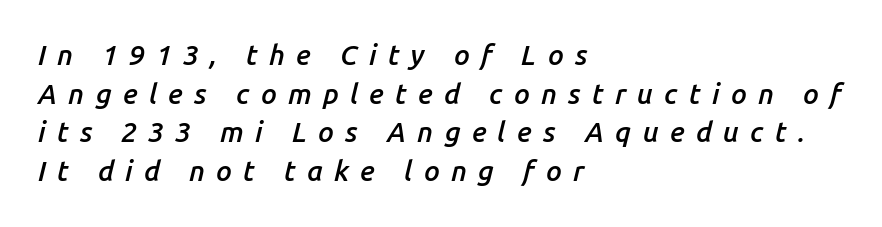
Q: Is the text bold? A: Semi-bold.
Q: Is the text italic (slanted)? A: Yes, it leans right by about 14 degrees.
Q: Is the text underlined? A: No.
Q: How is the paragraph aligned? A: Left-aligned.
Q: Is the spacing between letters normal or unusually wide? A: Unusually wide.
Q: Is the spacing between lines tight, normal or loose? A: Normal.
Q: Width (condensed, normal, or wide)? A: Normal.
Q: Stroke contrast? A: Low.
Q: x-height? A: Medium.
Q: Monospaced? A: No.
